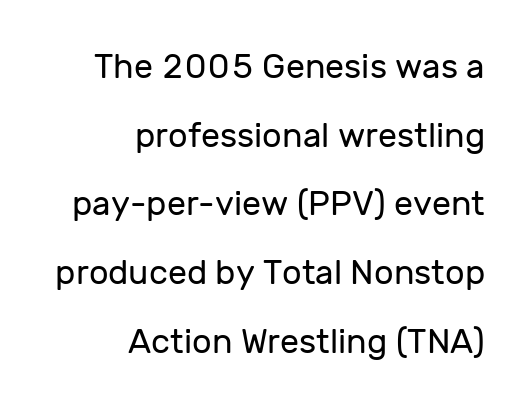
Notice how the stems are strictly vertical — no italics here. The letters carry no serifs — their stems end cleanly without finishing strokes. Short note: letters normally spaced. The passage shown is not underscored anywhere. Vertical stems look standard width or narrower in stroke.
